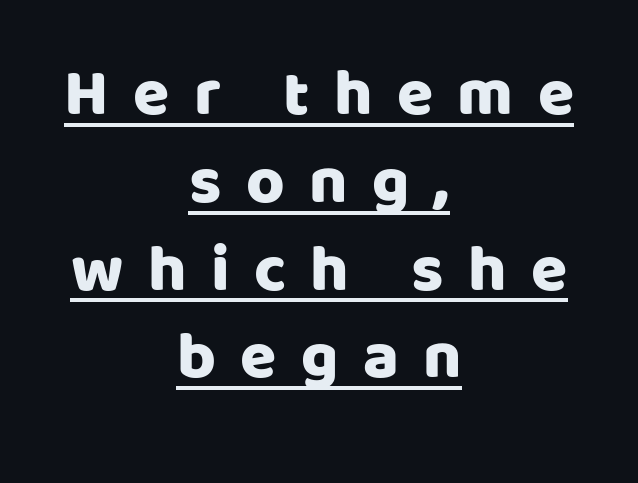
This sample has the flowing, uneven cadence of proportional lettering. Font category for this specimen: sans-serif. These lines sit exactly where default settings would place them. Does extra space separate the letters? Yes, quite a lot of it. Notice how a bar underscores the lettering throughout. Typeset on center — no edge is straight.
